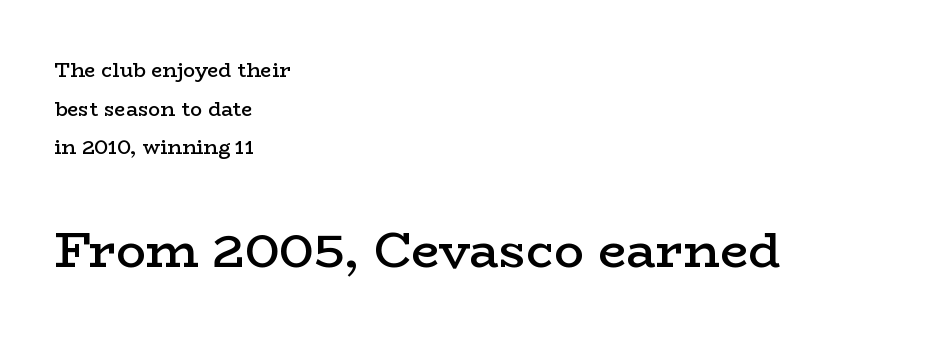
The face used here is seriffed, in the tradition of book romans. Every row of glyphs begins at an identical x-position on the left. This block would shrink considerably if given ordinary leading; it's expanded now. Each letter keeps its own natural width here, so spacing adapts to shape.
